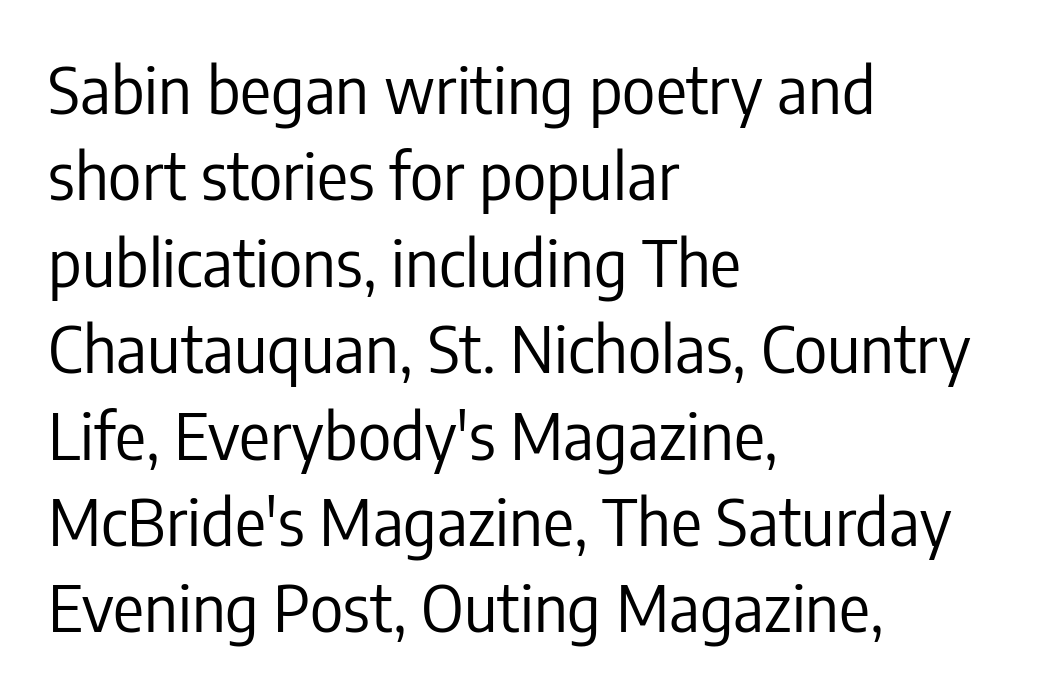
{"serif": "no", "italic": "no", "bold": "no", "weight": "regular", "width": "condensed", "stroke_contrast": "low", "x_height": "medium", "monospaced": "no", "underline": "no", "align": "left", "line_spacing": "normal", "line_spacing_ratio": 1.35, "letter_spacing": "normal", "letter_spacing_em": 0.0, "glyph_px": 64}
